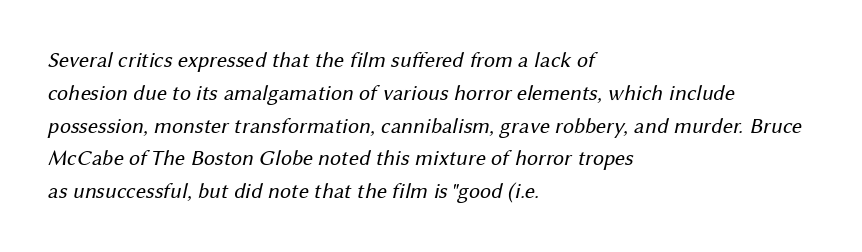
Q: Is the text bold? A: No.
Q: Is the text underlined? A: No.
Q: How is the paragraph aligned? A: Left-aligned.
Q: Is the spacing between letters normal or unusually wide? A: Normal.
Q: Is the spacing between lines tight, normal or loose? A: Normal.
